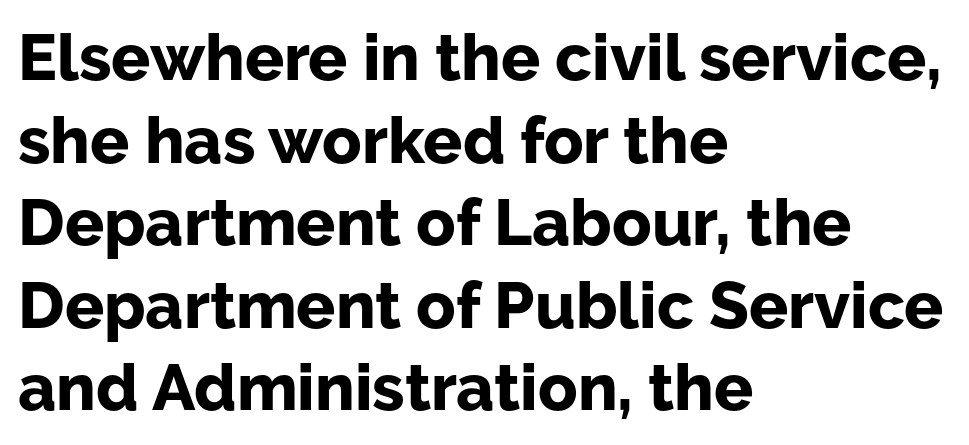
{"serif": "no", "italic": "no", "bold": "yes", "weight": "bold", "width": "normal", "stroke_contrast": "low", "x_height": "medium", "monospaced": "no", "underline": "no", "align": "left", "line_spacing": "normal", "line_spacing_ratio": 1.27, "letter_spacing": "normal", "letter_spacing_em": 0.0, "glyph_px": 65}
